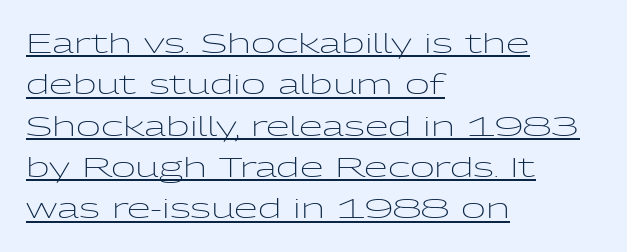
Q: Is the text bold? A: No.
Q: Is the text italic (slanted)? A: No, it is upright.
Q: Is the text underlined? A: Yes.
Q: How is the paragraph aligned? A: Left-aligned.
Q: Is the spacing between letters normal or unusually wide? A: Normal.
Q: Is the spacing between lines tight, normal or loose? A: Normal.
